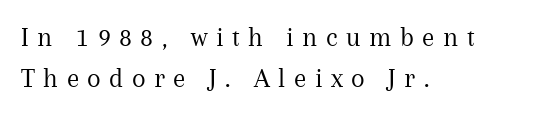
{"serif": "yes", "italic": "no", "bold": "no", "weight": "regular", "width": "normal", "stroke_contrast": "medium", "x_height": "medium", "monospaced": "no", "underline": "no", "align": "left", "line_spacing": "normal", "line_spacing_ratio": 1.48, "letter_spacing": "wide", "letter_spacing_em": 0.3, "glyph_px": 28}
